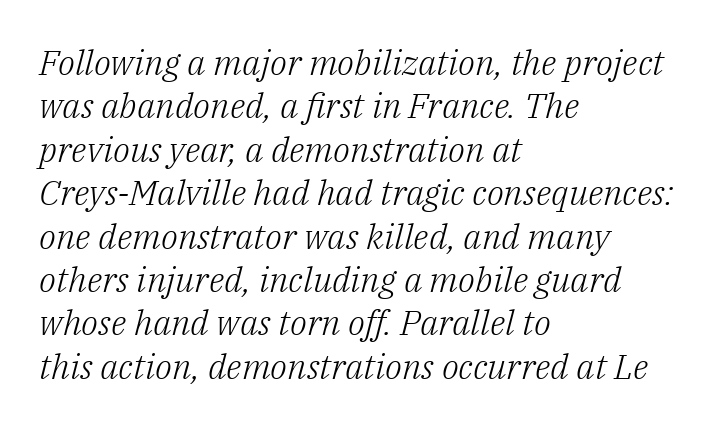
Notice how the stems are inclined rather than vertical — that's the hallmark of italics. The typeface chosen for these lines features serifs. The rendering keeps characters at their native spacing. The passage shown is typed in a proportional face where columns would drift. Line starts are locked; line ends wander. Glance below the letters and you will spot only blank space.
